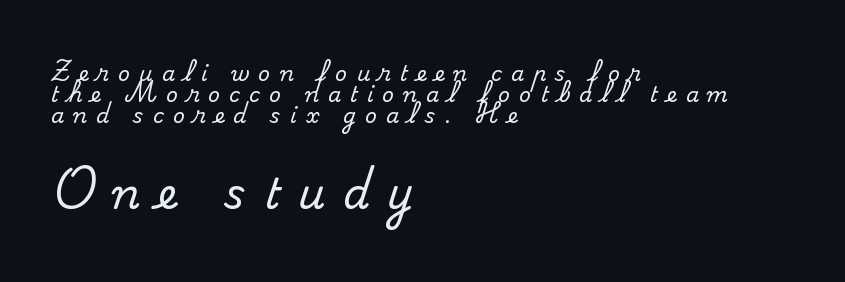
The image shows 42 px text type; set left-aligned, tight line spacing (1.01x), unusually wide letter spacing (+0.42 em), not underlined; the second (bottom) block is 2.0x larger; medium stroke contrast and a small x-height.
